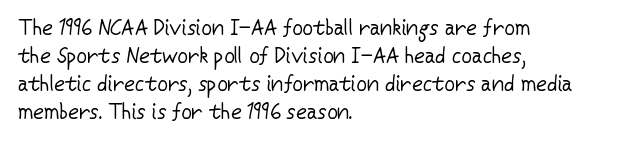
{"italic": "no", "bold": "no", "underline": "no", "align": "left", "line_spacing": "normal", "line_spacing_ratio": 1.33, "letter_spacing": "normal", "letter_spacing_em": 0.0, "glyph_px": 21}
